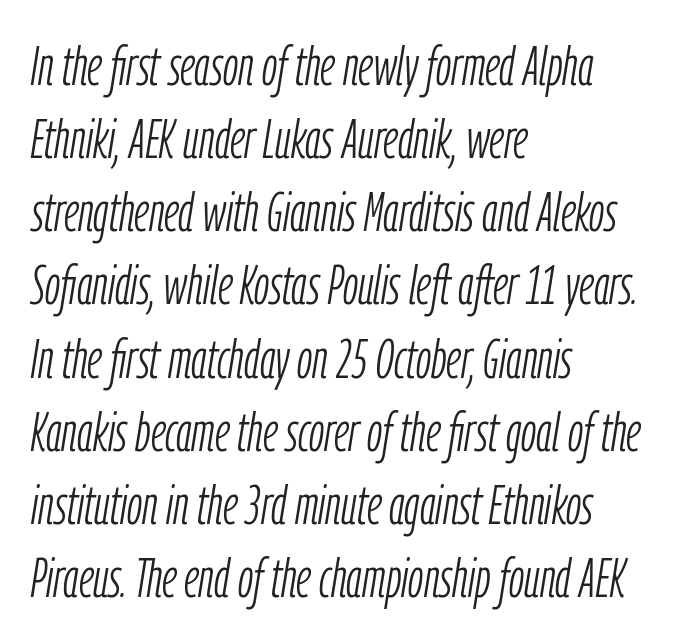
Q: Is the text bold? A: No.
Q: Is the text italic (slanted)? A: Yes, it leans right by about 9 degrees.
Q: Is the text underlined? A: No.
Q: How is the paragraph aligned? A: Left-aligned.
Q: Is the spacing between letters normal or unusually wide? A: Normal.
Q: Is the spacing between lines tight, normal or loose? A: Normal.
Q: Width (condensed, normal, or wide)? A: Condensed.
Q: Stroke contrast? A: Low.
Q: x-height? A: Medium.
Q: Monospaced? A: No.
